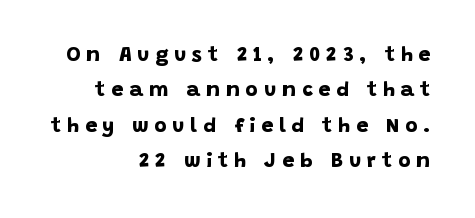
The image shows 21 px bold type; set right-aligned, normal line spacing (1.68x), unusually wide letter spacing (+0.28 em), not underlined.
